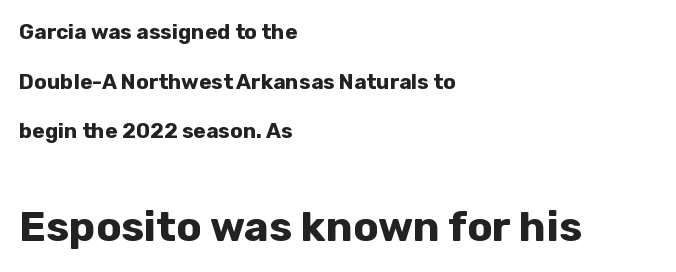
The image shows 42 px bold sans-serif type, upright; set left-aligned, loose line spacing (2.36x), normal letter spacing, not underlined; the second (bottom) block is 2.0x larger; low stroke contrast and a medium x-height.
